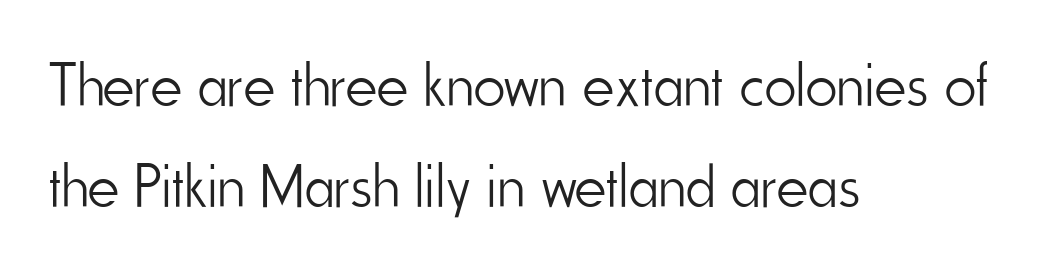
Q: Is the text bold? A: No.
Q: Is the text italic (slanted)? A: No, it is upright.
Q: Is the typeface a serif or a sans-serif typeface? A: Sans-serif.
Q: Is the text underlined? A: No.
Q: How is the paragraph aligned? A: Left-aligned.
Q: Is the spacing between letters normal or unusually wide? A: Normal.
Q: Is the spacing between lines tight, normal or loose? A: Normal.
Q: Width (condensed, normal, or wide)? A: Condensed.
Q: Stroke contrast? A: Low.
Q: x-height? A: Small.
Q: Monospaced? A: No.
